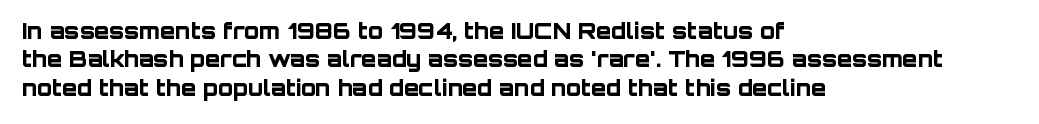
{"italic": "no", "bold": "yes", "underline": "no", "align": "left", "line_spacing": "normal", "line_spacing_ratio": 1.29, "letter_spacing": "normal", "letter_spacing_em": 0.0, "glyph_px": 22}
